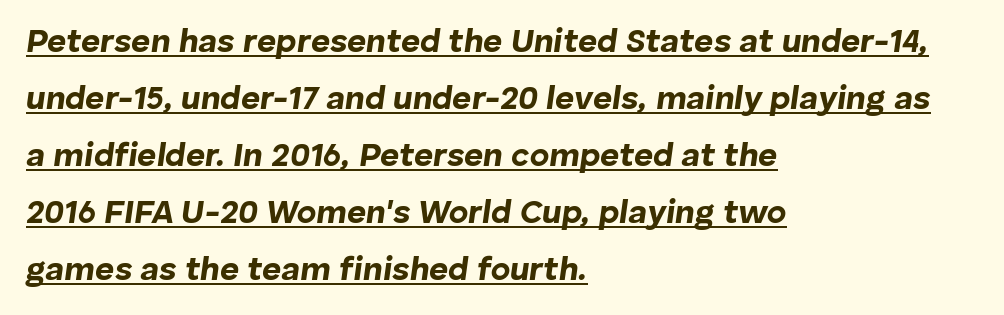
Q: Is the text bold? A: Yes.
Q: Is the text italic (slanted)? A: Yes, it leans right by about 8 degrees.
Q: Is the text underlined? A: Yes.
Q: How is the paragraph aligned? A: Left-aligned.
Q: Is the spacing between letters normal or unusually wide? A: Normal.
Q: Width (condensed, normal, or wide)? A: Normal.
Q: Stroke contrast? A: Low.
Q: x-height? A: Medium.
Q: Monospaced? A: No.
